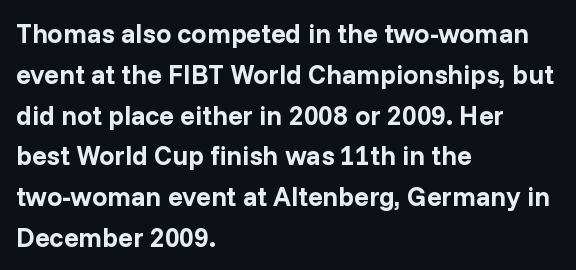
This is the regular roman posture of the typeface. Regarding leading, the lines here are spaced in the standard way. Heft: maximum for text — a bold. The specimen omits any rule beneath the text block's lines.
